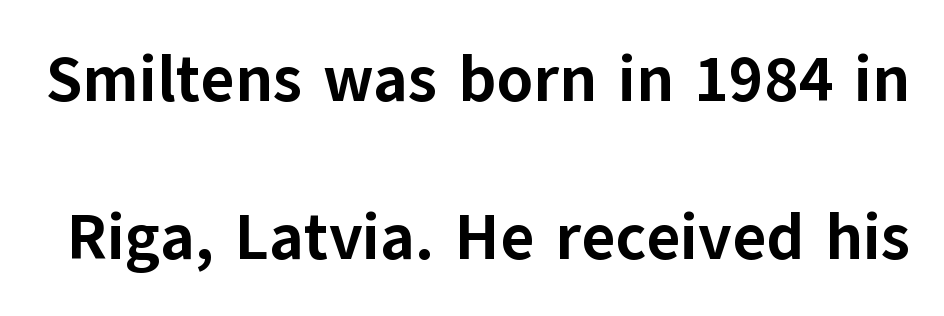
Q: Is the text bold? A: Yes.
Q: Is the text italic (slanted)? A: No, it is upright.
Q: Is the typeface a serif or a sans-serif typeface? A: Sans-serif.
Q: Is the text underlined? A: No.
Q: Is the spacing between letters normal or unusually wide? A: Normal.
Q: Is the spacing between lines tight, normal or loose? A: Loose.
Q: Width (condensed, normal, or wide)? A: Normal.
Q: Stroke contrast? A: Low.
Q: x-height? A: Medium.
Q: Monospaced? A: No.
